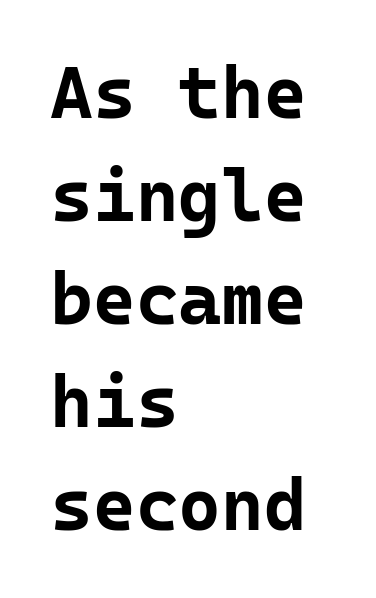
The image shows 73 px bold sans-serif type, upright, monospaced; set left-aligned, normal line spacing (1.41x), normal letter spacing, not underlined; low stroke contrast and a medium x-height.
